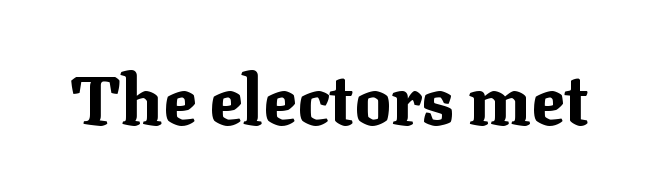
{"serif": "yes", "italic": "no", "bold": "yes", "weight": "bold", "width": "normal", "stroke_contrast": "medium", "x_height": "medium", "monospaced": "no", "underline": "no", "letter_spacing": "normal", "letter_spacing_em": 0.0, "glyph_px": 69}
